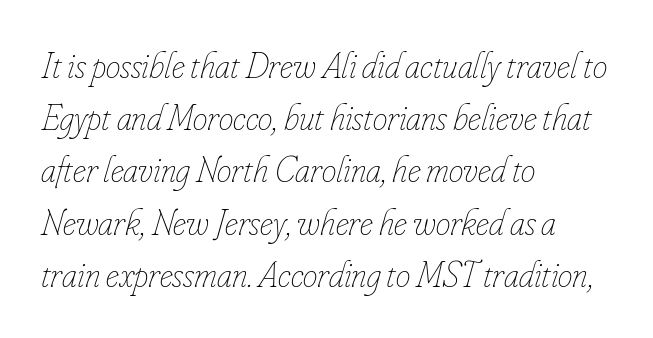
{"italic": "yes", "lean": "right", "slant_degrees": 16, "bold": "no", "weight": "thin", "width": "condensed", "stroke_contrast": "low", "x_height": "small", "monospaced": "no", "underline": "no", "align": "left", "line_spacing": "normal", "line_spacing_ratio": 1.41, "letter_spacing": "normal", "letter_spacing_em": 0.0, "glyph_px": 37}
